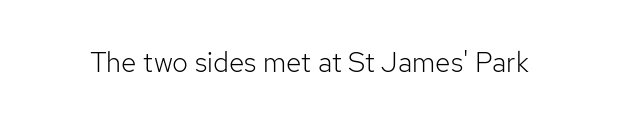
The letters stand straight up with perfectly vertical stems. Decoration check: the copy has no underline. Weight: not bold — regular or lighter. Letter spacing: default.
